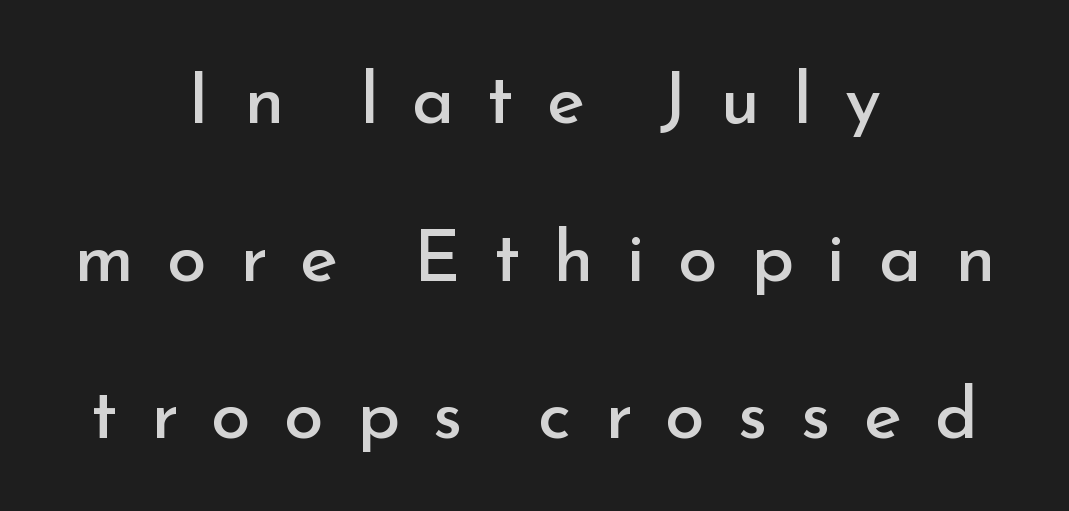
{"serif": "no", "italic": "no", "bold": "no", "weight": "regular", "width": "normal", "stroke_contrast": "low", "x_height": "small", "monospaced": "no", "underline": "no", "align": "center", "line_spacing": "loose", "line_spacing_ratio": 2.19, "letter_spacing": "wide", "letter_spacing_em": 0.46, "glyph_px": 72}
